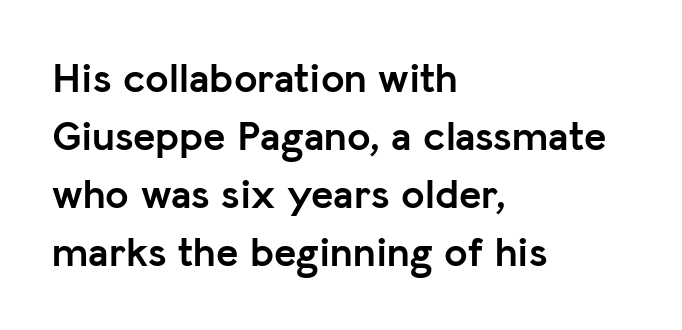
{"serif": "no", "italic": "no", "bold": "yes", "weight": "semibold", "width": "normal", "stroke_contrast": "low", "x_height": "medium", "monospaced": "no", "underline": "no", "align": "left", "line_spacing": "normal", "line_spacing_ratio": 1.38, "letter_spacing": "normal", "letter_spacing_em": 0.0, "glyph_px": 42}
